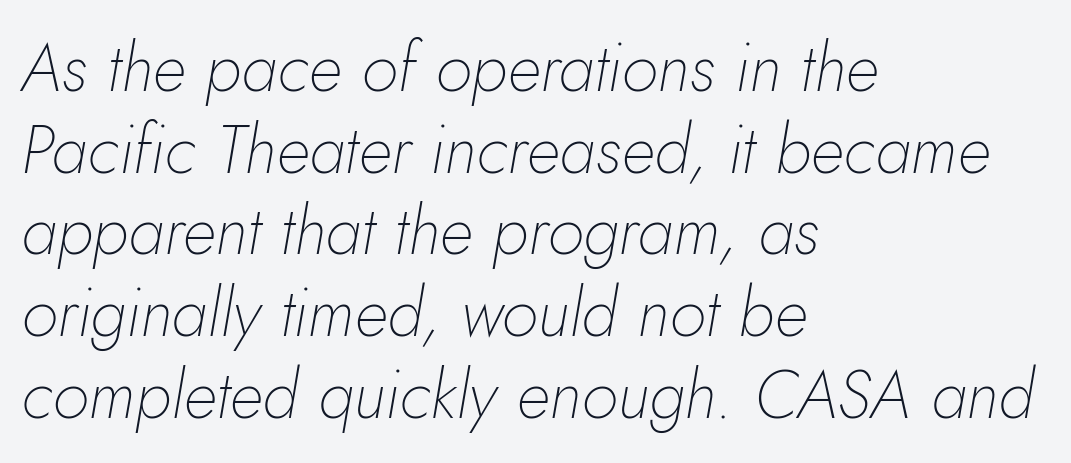
The image shows 67 px thin type, italic (leaning right); set left-aligned, line spacing 1.22x, normal letter spacing, not underlined; low stroke contrast and a small x-height.
